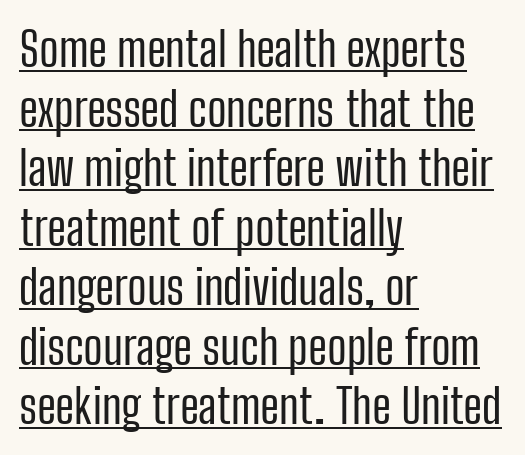
Q: Is the text bold? A: No.
Q: Is the text italic (slanted)? A: No, it is upright.
Q: Is the typeface a serif or a sans-serif typeface? A: Sans-serif.
Q: Is the text underlined? A: Yes.
Q: How is the paragraph aligned? A: Left-aligned.
Q: Is the spacing between letters normal or unusually wide? A: Normal.
Q: Width (condensed, normal, or wide)? A: Condensed.
Q: Stroke contrast? A: Low.
Q: x-height? A: Medium.
Q: Monospaced? A: No.
